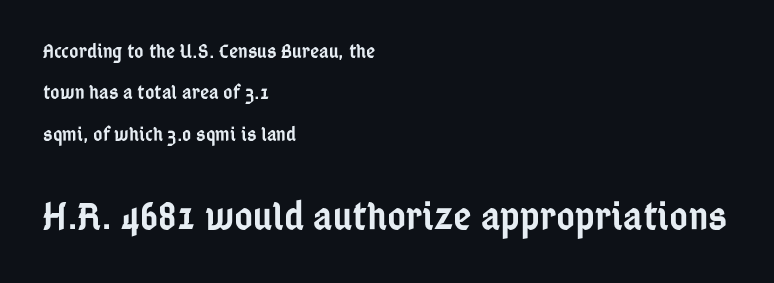
This sample uses a sans-serif face. You could call the tracking neutral — neither tight nor loose. On the weight axis this lands at semibold, roughly 600. Every stem runs plumb, perpendicular to the baseline. Whoever set this made the second block the dominant, larger element. Leading: increased.
